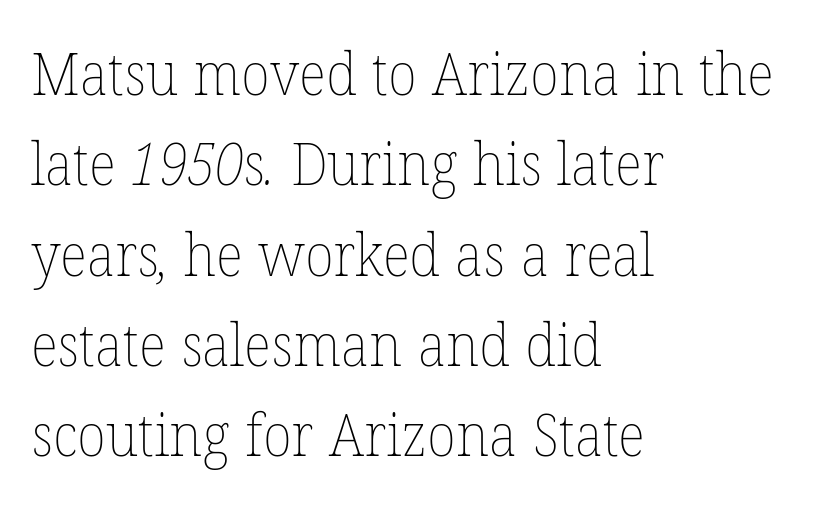
Teacher's note: observe the even left margin — that is flush-left alignment. This reads as an unemphasized weight, regular at the heaviest. Quick note: interline space is typical. Each letter keeps its own natural width here, so spacing adapts to shape. Lines of text with bare space underneath. Is the letter spacing exaggerated? No — it looks like the ordinary default.
